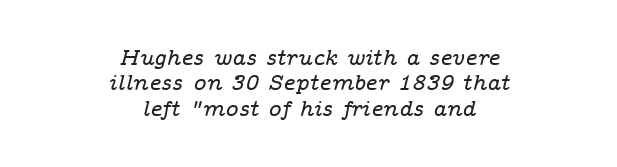
Underlining? Definitely not there. Compared with typical paragraphs, the rows here are closer together. Horizontally, the lines are justified to the midpoint only. Observe the lean: these are italic letterforms.
